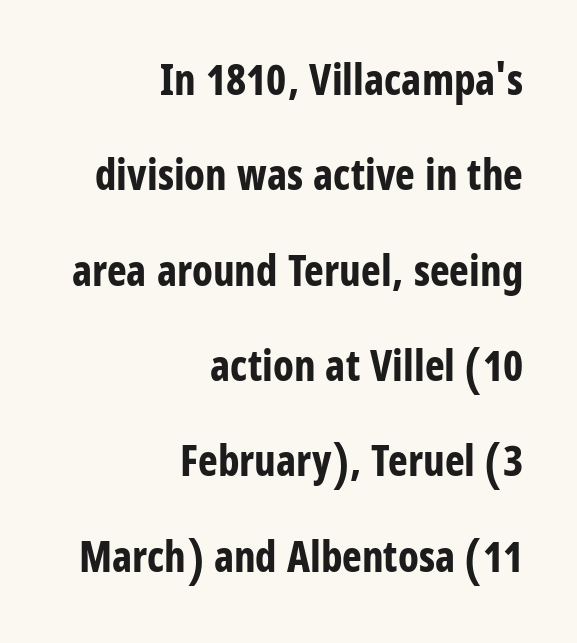
Q: Is the text bold? A: Yes.
Q: Is the text italic (slanted)? A: No, it is upright.
Q: Is the typeface a serif or a sans-serif typeface? A: Sans-serif.
Q: Is the text underlined? A: No.
Q: How is the paragraph aligned? A: Right-aligned.
Q: Is the spacing between letters normal or unusually wide? A: Normal.
Q: Is the spacing between lines tight, normal or loose? A: Loose.
Q: Width (condensed, normal, or wide)? A: Condensed.
Q: Stroke contrast? A: Low.
Q: x-height? A: Large.
Q: Monospaced? A: No.
